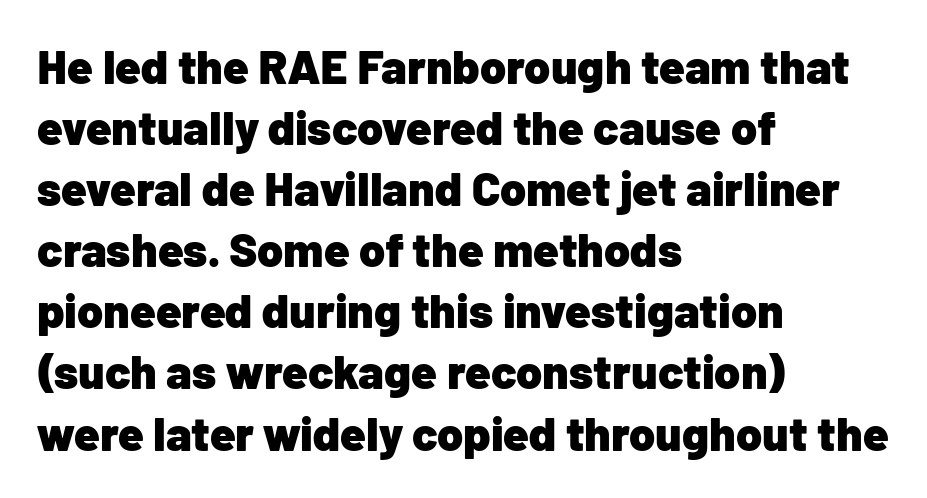
Q: Is the text bold? A: Yes.
Q: Is the text italic (slanted)? A: No, it is upright.
Q: Is the typeface a serif or a sans-serif typeface? A: Sans-serif.
Q: Is the text underlined? A: No.
Q: How is the paragraph aligned? A: Left-aligned.
Q: Is the spacing between letters normal or unusually wide? A: Normal.
Q: Is the spacing between lines tight, normal or loose? A: Normal.
Q: Width (condensed, normal, or wide)? A: Normal.
Q: Stroke contrast? A: Low.
Q: x-height? A: Medium.
Q: Monospaced? A: No.
